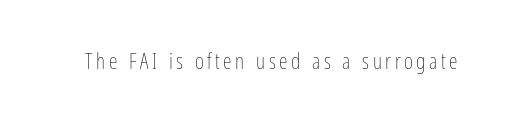
The image shows 22 px text type, upright; set not underlined.
